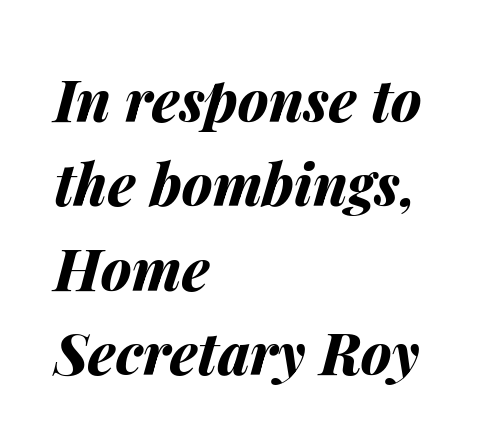
The image shows 57 px bold type, italic (leaning right); set left-aligned, normal line spacing (1.48x), normal letter spacing, not underlined; medium stroke contrast and a medium x-height.
